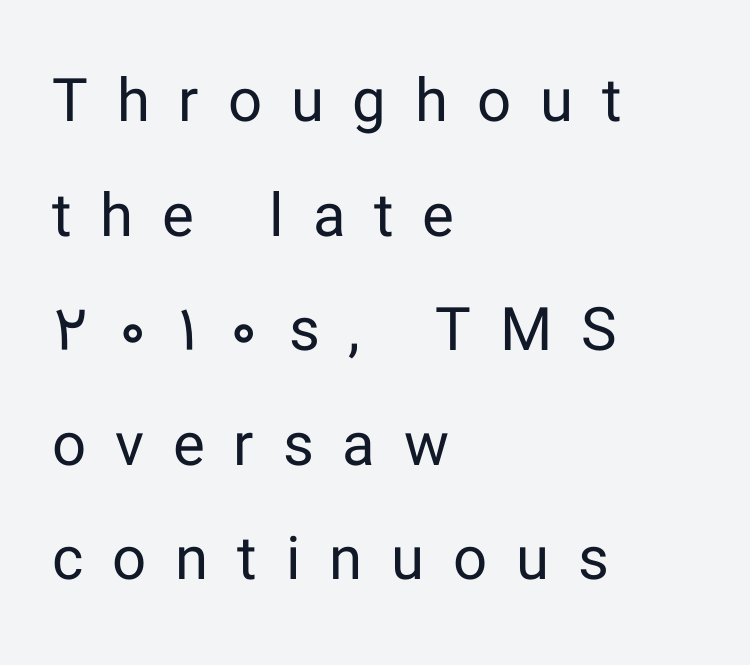
Q: Is the text bold? A: No.
Q: Is the text italic (slanted)? A: No, it is upright.
Q: Is the typeface a serif or a sans-serif typeface? A: Sans-serif.
Q: Is the text underlined? A: No.
Q: How is the paragraph aligned? A: Left-aligned.
Q: Is the spacing between letters normal or unusually wide? A: Unusually wide.
Q: Is the spacing between lines tight, normal or loose? A: Loose.
Q: Width (condensed, normal, or wide)? A: Normal.
Q: Stroke contrast? A: Low.
Q: x-height? A: Medium.
Q: Monospaced? A: No.
